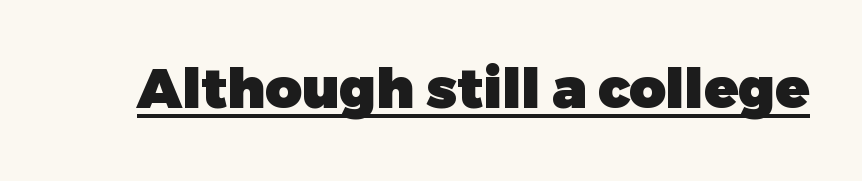
Q: Is the text bold? A: Yes.
Q: Is the text italic (slanted)? A: No, it is upright.
Q: Is the typeface a serif or a sans-serif typeface? A: Sans-serif.
Q: Is the text underlined? A: Yes.
Q: Is the spacing between letters normal or unusually wide? A: Normal.
Q: Width (condensed, normal, or wide)? A: Normal.
Q: Stroke contrast? A: Low.
Q: x-height? A: Medium.
Q: Monospaced? A: No.
